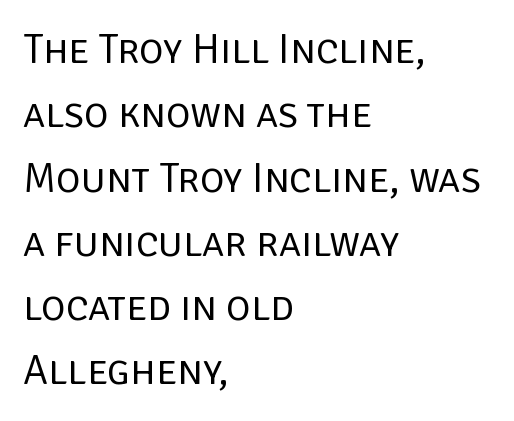
Q: Is the text bold? A: No.
Q: Is the text italic (slanted)? A: No, it is upright.
Q: Is the typeface a serif or a sans-serif typeface? A: Sans-serif.
Q: Is the text underlined? A: No.
Q: How is the paragraph aligned? A: Left-aligned.
Q: Is the spacing between letters normal or unusually wide? A: Normal.
Q: Is the spacing between lines tight, normal or loose? A: Normal.
Q: Width (condensed, normal, or wide)? A: Normal.
Q: Stroke contrast? A: Low.
Q: x-height? A: Large.
Q: Monospaced? A: No.
